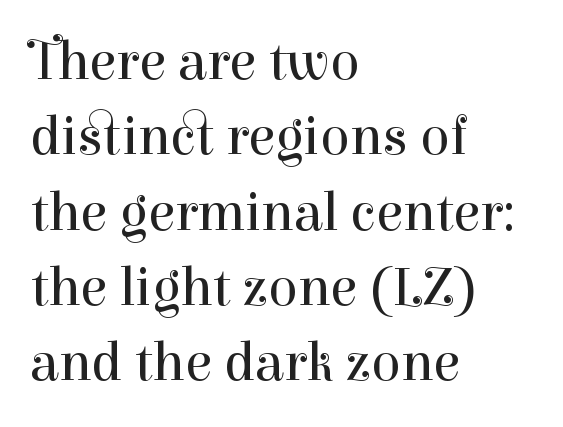
{"serif": "yes", "italic": "no", "bold": "no", "weight": "regular", "width": "normal", "stroke_contrast": "high", "x_height": "medium", "monospaced": "no", "underline": "no", "align": "left", "line_spacing": "normal", "line_spacing_ratio": 1.37, "letter_spacing": "normal", "letter_spacing_em": 0.0, "glyph_px": 55}
